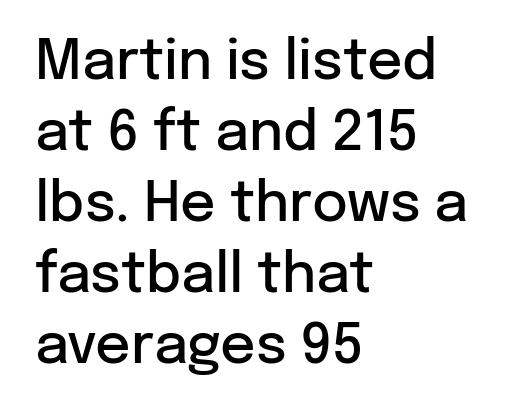
Letter spacing: default. If you measured baseline to baseline, you'd find a middling distance. These lines are set flush left with a ragged right edge. The typesetting leans somewhat heavy: a semibold. Ordinary non-slanted type is in use. The passage shown is not underscored anywhere.
